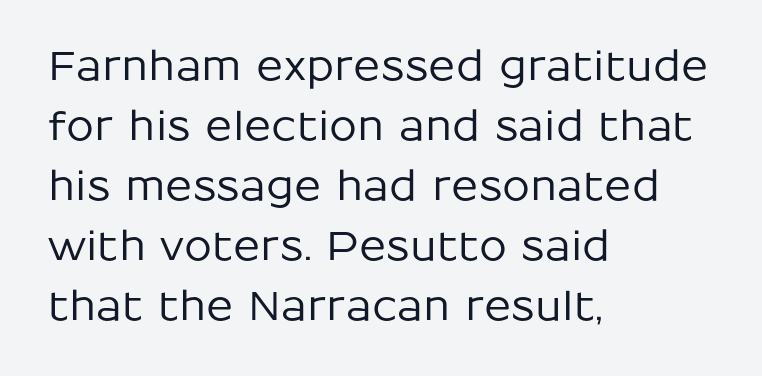
Q: Is the text italic (slanted)? A: No, it is upright.
Q: Is the typeface a serif or a sans-serif typeface? A: Sans-serif.
Q: Is the text underlined? A: No.
Q: How is the paragraph aligned? A: Left-aligned.
Q: Is the spacing between letters normal or unusually wide? A: Normal.
Q: Is the spacing between lines tight, normal or loose? A: Normal.
Q: Width (condensed, normal, or wide)? A: Normal.
Q: Stroke contrast? A: Low.
Q: x-height? A: Medium.
Q: Monospaced? A: No.
